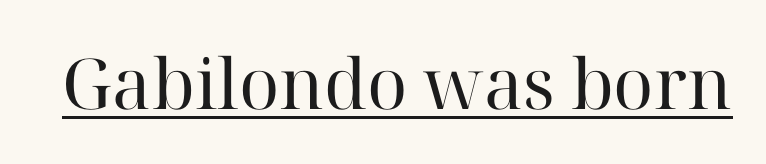
Weight: in the light-to-regular range. Does the type have serifs? Yes, each stem ends in a small foot. These lines are rendered in a variable-pitch font. Underlining? Definitely there.
